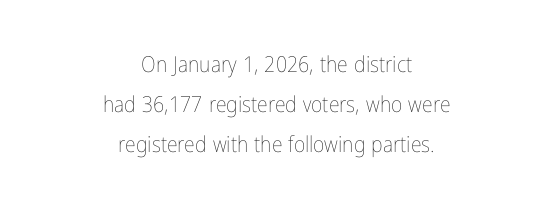
The lettering stays uniformly vertical, giving the passage a roman look. Think standard paragraph weight, or any step lighter than that. Short and long lines alike share a common midpoint. There is no visible air inserted between adjacent glyphs. Check under the words: just untouched page.
